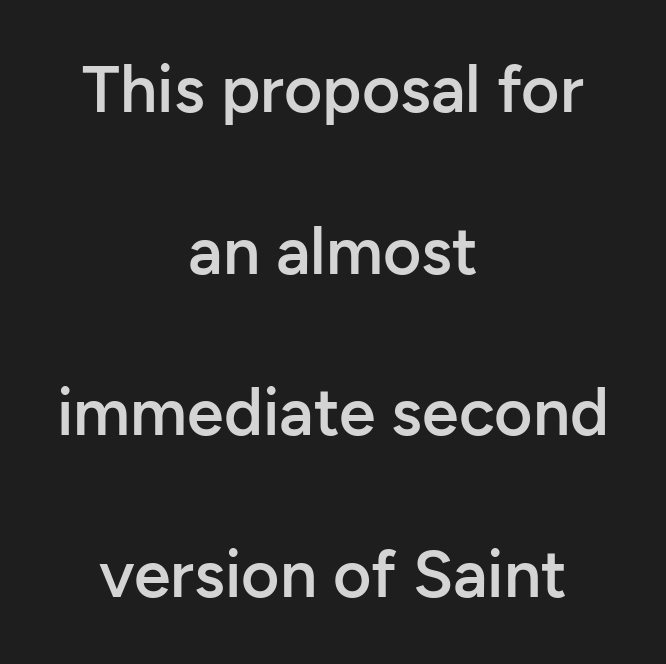
The image shows 66 px semibold sans-serif type, upright; set centered, loose line spacing (2.45x), normal letter spacing, not underlined; low stroke contrast and a medium x-height.
